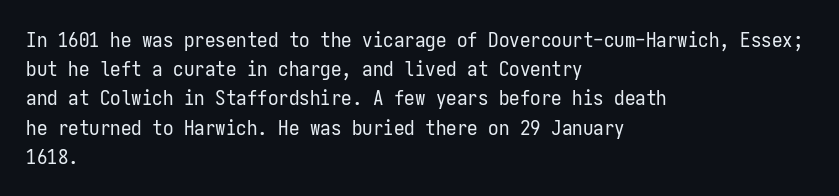
Tracking here is standard; glyphs follow each other at the usual distance. Heft: none added — not bold. These lines are set flush left with a ragged right edge. The letters stand straight up with perfectly vertical stems. Has an underline been added? It has not.
